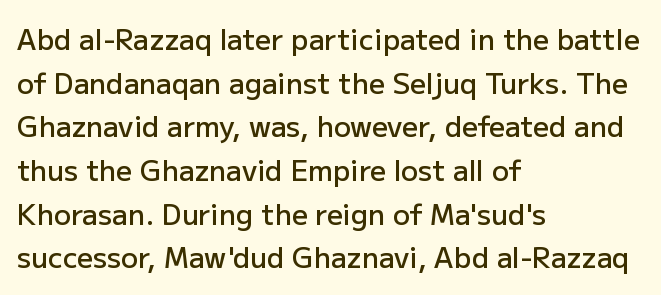
{"serif": "no", "italic": "no", "bold": "semi", "weight": "semibold", "width": "normal", "stroke_contrast": "low", "x_height": "medium", "monospaced": "no", "underline": "no", "align": "left", "line_spacing": "normal", "line_spacing_ratio": 1.56, "letter_spacing": "normal", "letter_spacing_em": 0.0, "glyph_px": 28}
